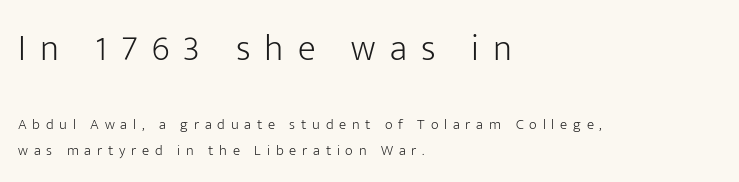
The image shows 37 px light sans-serif type, upright; set left-aligned, line spacing 1.74x, unusually wide letter spacing (+0.38 em), not underlined; the first (top) block is 2.47x larger; low stroke contrast and a medium x-height.
